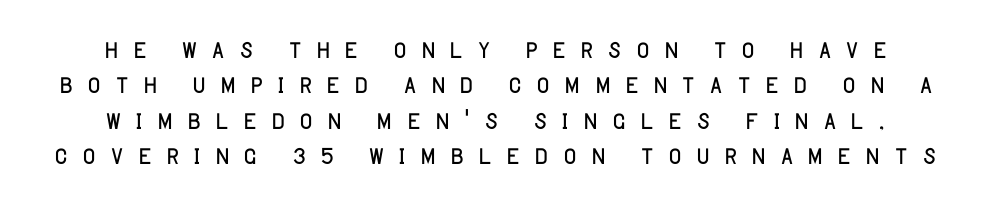
{"serif": "no", "italic": "no", "bold": "no", "weight": "light", "width": "normal", "stroke_contrast": "low", "x_height": "large", "monospaced": "no", "underline": "no", "align": "center", "line_spacing": "tight", "line_spacing_ratio": 1.01, "letter_spacing": "wide", "letter_spacing_em": 0.34, "glyph_px": 35}
